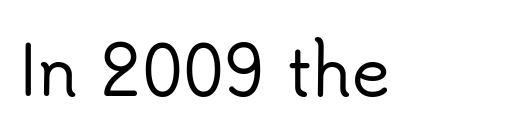
Q: Is the text italic (slanted)? A: No, it is upright.
Q: Is the typeface a serif or a sans-serif typeface? A: Sans-serif.
Q: Is the text underlined? A: No.
Q: Is the spacing between letters normal or unusually wide? A: Normal.
Q: Width (condensed, normal, or wide)? A: Normal.
Q: Stroke contrast? A: Low.
Q: x-height? A: Small.
Q: Monospaced? A: No.
